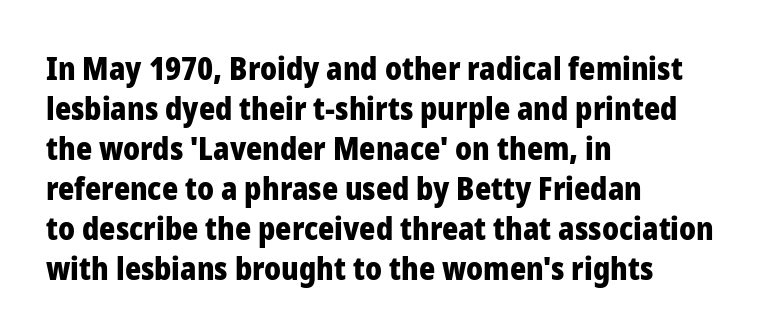
Are there feet on the stems? There aren't — it's a sans. Every row of glyphs begins at an identical x-position on the left. Nobody touched the tracking dial on this one. The letters are bold, with thick, heavy strokes.
